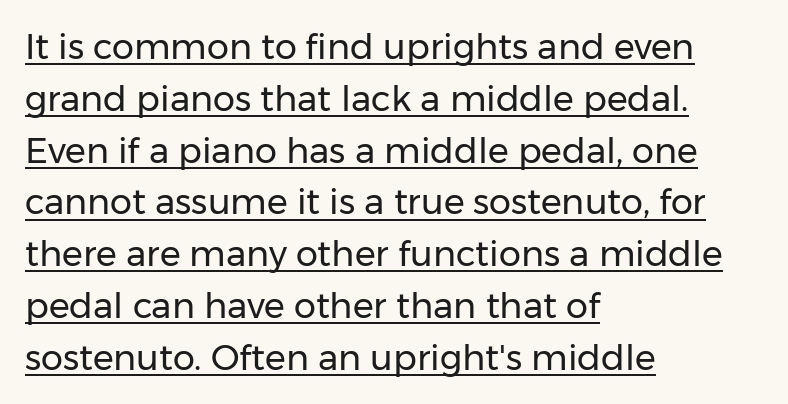
Q: Is the text bold? A: No.
Q: Is the text italic (slanted)? A: No, it is upright.
Q: Is the typeface a serif or a sans-serif typeface? A: Sans-serif.
Q: Is the text underlined? A: Yes.
Q: How is the paragraph aligned? A: Left-aligned.
Q: Is the spacing between letters normal or unusually wide? A: Normal.
Q: Is the spacing between lines tight, normal or loose? A: Normal.
Q: Width (condensed, normal, or wide)? A: Normal.
Q: Stroke contrast? A: Low.
Q: x-height? A: Medium.
Q: Monospaced? A: No.
